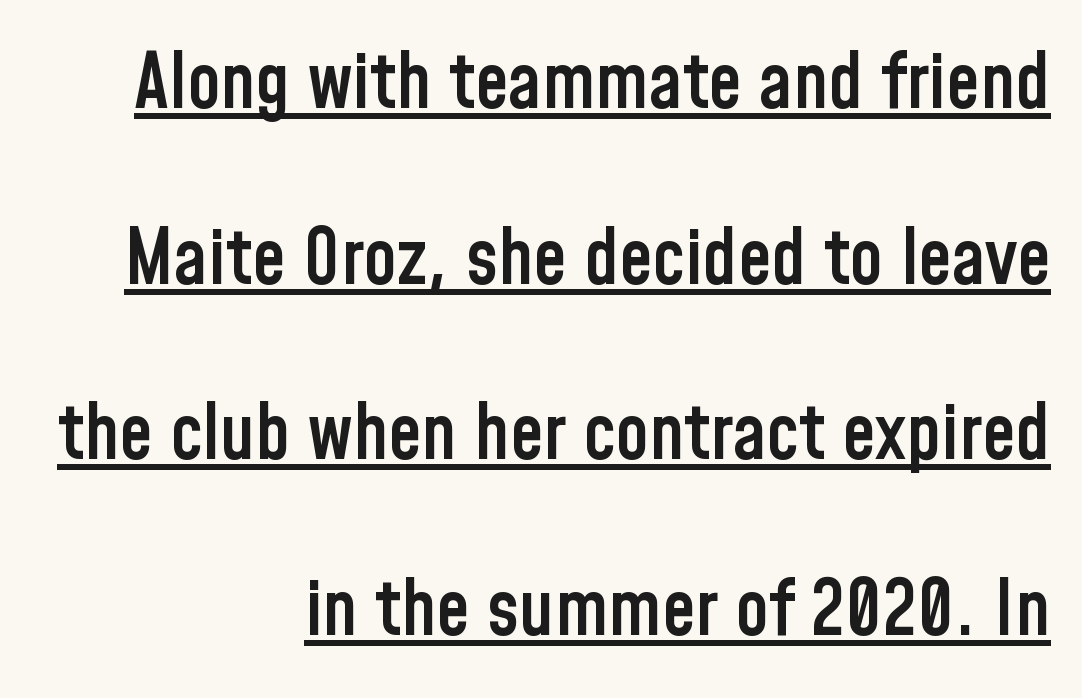
Emphasis by weight is partial: semibold. The rendering uses natural spacing where letterforms have individual widths. Vertically, the passage feels expansive, rows floating well apart. The face used here is a sans, in the tradition of grotesques and geometrics.
